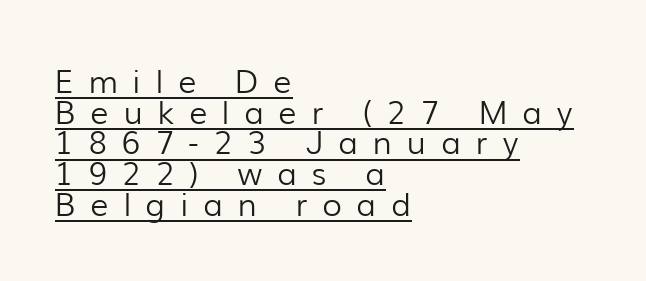
{"serif": "no", "italic": "no", "bold": "no", "weight": "light", "width": "normal", "stroke_contrast": "low", "x_height": "medium", "monospaced": "no", "underline": "yes", "align": "left", "line_spacing": "tight", "line_spacing_ratio": 0.96, "letter_spacing": "wide", "letter_spacing_em": 0.46, "glyph_px": 32}
